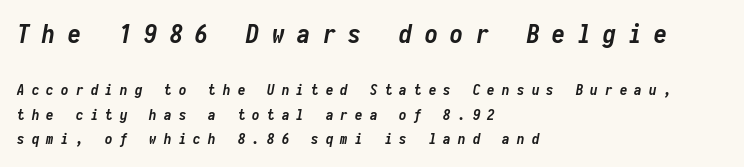
{"italic": "yes", "lean": "right", "slant_degrees": 10, "bold": "yes", "underline": "no", "align": "left", "line_spacing": "normal", "line_spacing_ratio": 1.63, "letter_spacing": "wide", "letter_spacing_em": 0.48, "larger_block": "first", "size_ratio": 1.73, "glyph_px": 26}
